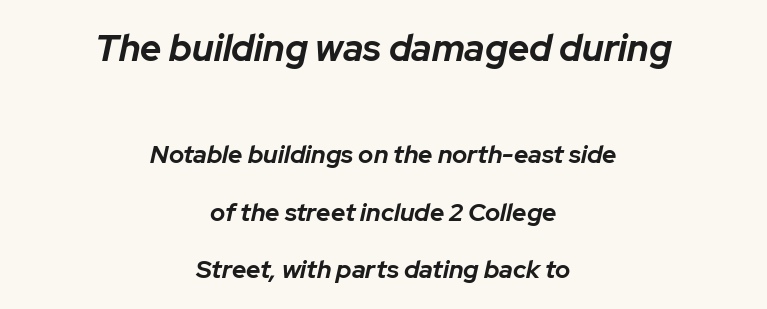
Q: Is the text bold? A: Yes.
Q: Is the text italic (slanted)? A: Yes, it leans right by about 12 degrees.
Q: Is the text underlined? A: No.
Q: How is the paragraph aligned? A: Centered.
Q: Is the spacing between letters normal or unusually wide? A: Normal.
Q: Is the spacing between lines tight, normal or loose? A: Loose.
Q: Which block of text is set in a larger size, the first (top) or the second (bottom)? A: The first (top) one.
Q: Width (condensed, normal, or wide)? A: Normal.
Q: Stroke contrast? A: Low.
Q: x-height? A: Medium.
Q: Monospaced? A: No.
